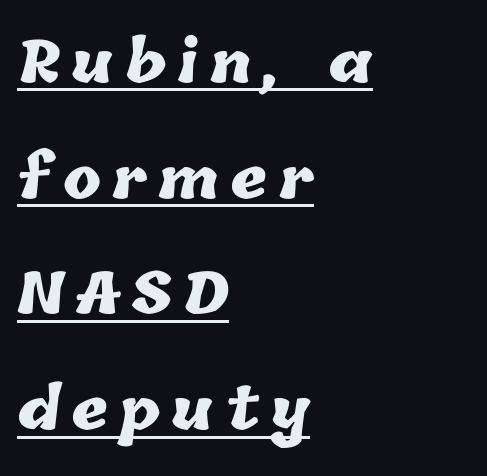
The image shows 57 px heavy type; set left-aligned, loose line spacing (2.03x), underlined; low stroke contrast and a medium x-height.
